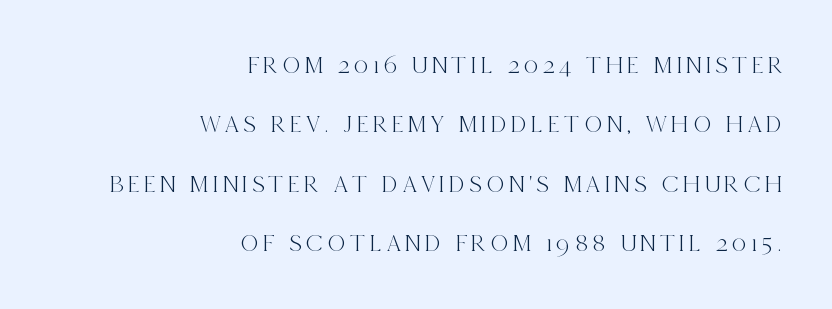
The image shows 25 px text type, upright; set right-aligned, loose line spacing (2.38x), not underlined.
